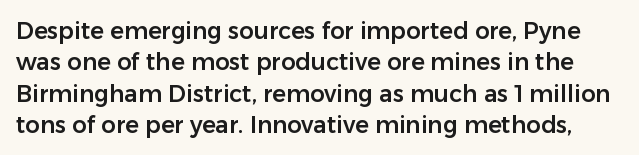
The space directly below the letters is spotless. The specimen reads as upright at a glance. If you measured baseline to baseline, you'd find a middling distance. Standard letterfit; no display-style spreading of the glyphs.
